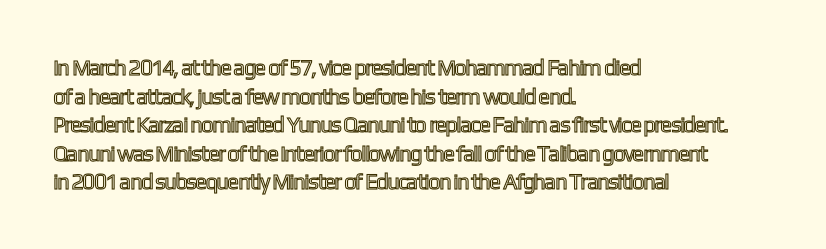
{"italic": "no", "underline": "no", "align": "left", "line_spacing": "normal", "line_spacing_ratio": 1.3, "letter_spacing": "normal", "letter_spacing_em": 0.0, "glyph_px": 22}
